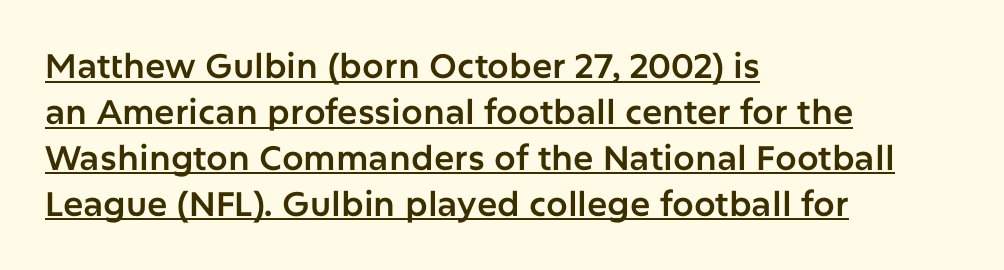
Between one letter and the next there's only the usual sliver of space. A sans-serif font was chosen for this passage. A typesetter would call this proportional, since set widths differ per character. These lines are set flush left with a ragged right edge. Every character sits straight up, as roman type does. A continuous stroke trails under the words, as in a hyperlink.
